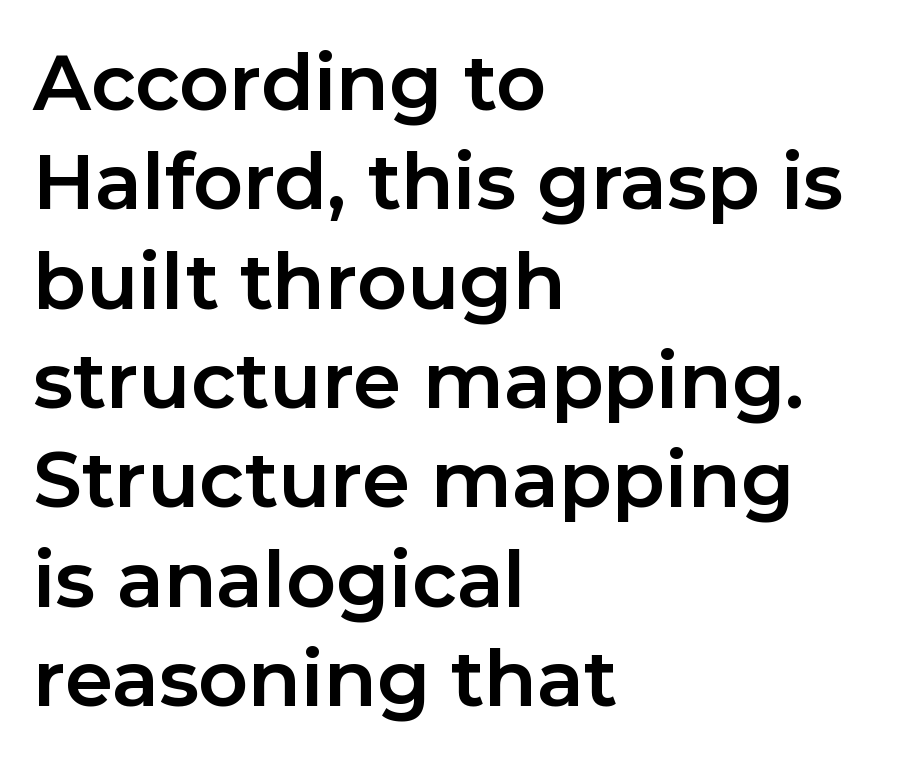
Letters rest on an invisible, unmarked baseline. The font is running at its bold setting. Students, note that the glyphs here touch the page at normal intervals. No italicization has been applied; the sample stays upright. Think of a printed novel: that variable character pitch is what you see here. A classic flush-left, rag-right setting is used for this passage.
